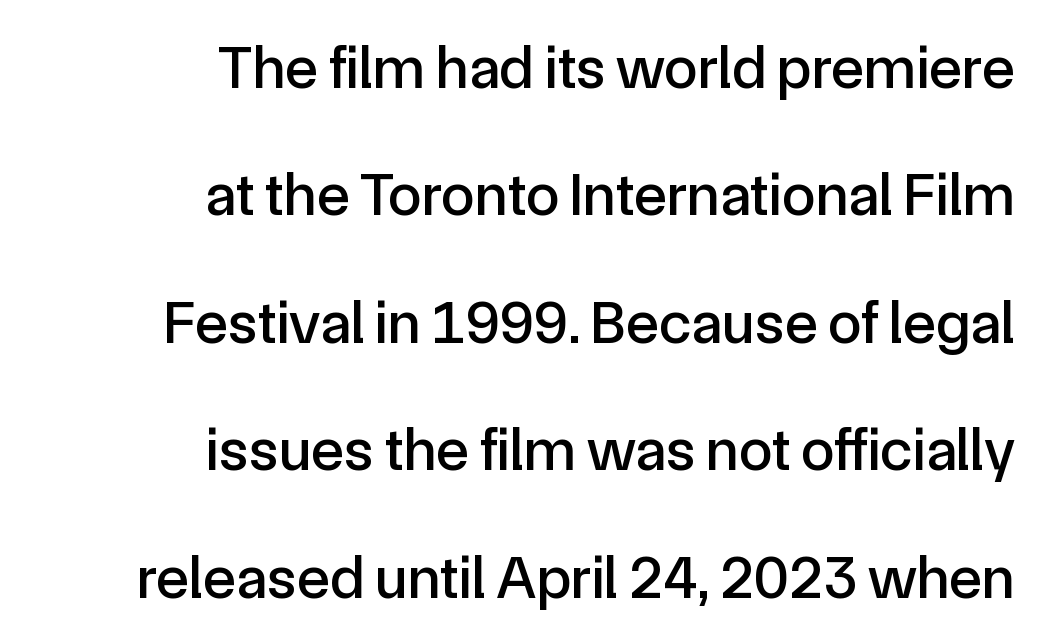
Q: Is the text italic (slanted)? A: No, it is upright.
Q: Is the typeface a serif or a sans-serif typeface? A: Sans-serif.
Q: Is the text underlined? A: No.
Q: How is the paragraph aligned? A: Right-aligned.
Q: Is the spacing between letters normal or unusually wide? A: Normal.
Q: Is the spacing between lines tight, normal or loose? A: Loose.
Q: Width (condensed, normal, or wide)? A: Normal.
Q: x-height? A: Medium.
Q: Monospaced? A: No.
